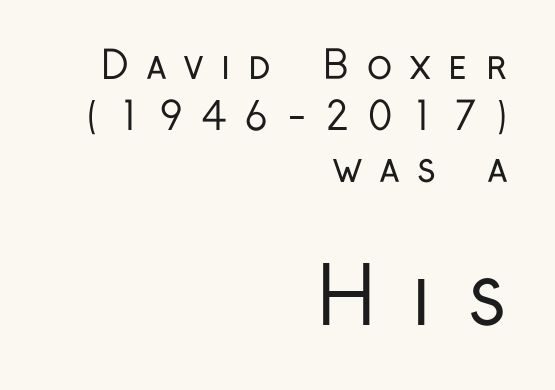
Letter spacing: wide. Top chunk: small. Bottom chunk: large. Unlike a traditional serif, this face leaves its strokes unadorned. Vertical strokes here are truly vertical.
